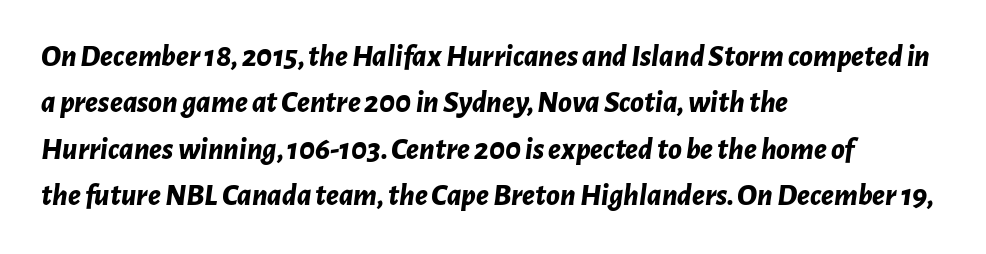
{"italic": "yes", "lean": "right", "slant_degrees": 7, "bold": "yes", "weight": "bold", "width": "normal", "stroke_contrast": "low", "x_height": "medium", "monospaced": "no", "underline": "no", "align": "left", "line_spacing": "normal", "line_spacing_ratio": 1.5, "letter_spacing": "normal", "letter_spacing_em": 0.0, "glyph_px": 31}
